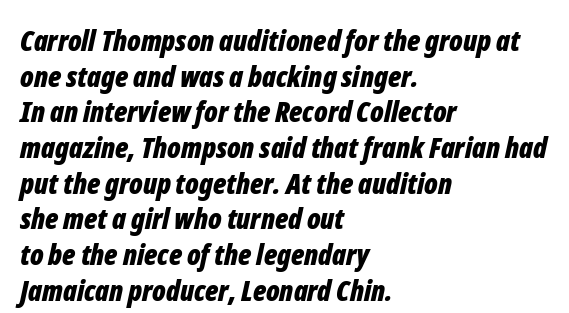
In terms of letterspacing, this is plain default setting. Bold? Absolutely — the strokes are thick and heavy. The paragraph has a hard left edge and a soft right edge. The string is rendered with underlining switched off. Proportional: the letters do not fall into vertical columns. Posture: slanted.
